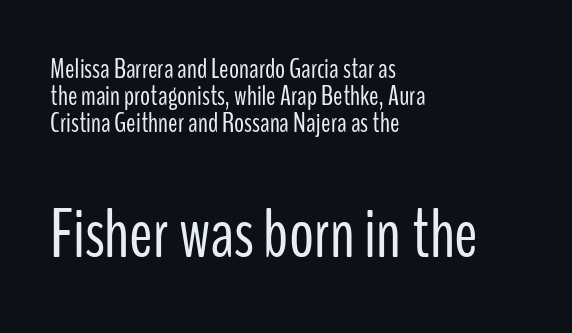
The image shows 70 px light, condensed sans-serif type, upright; set left-aligned, tight line spacing (0.97x), normal letter spacing, not underlined; the second (bottom) block is 2.5x larger; low stroke contrast and a medium x-height.
